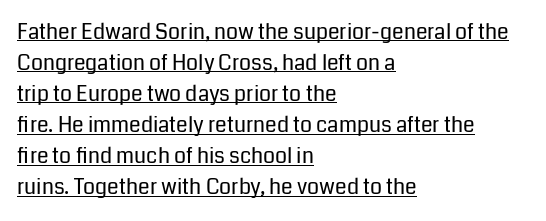
{"italic": "no", "bold": "no", "underline": "yes", "align": "left", "line_spacing": "normal", "line_spacing_ratio": 1.48, "letter_spacing": "normal", "letter_spacing_em": 0.0, "glyph_px": 21}
